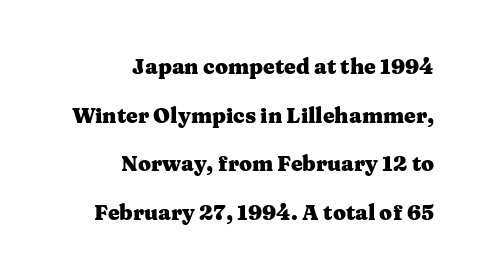
{"italic": "no", "bold": "yes", "underline": "no", "align": "right", "line_spacing": "loose", "line_spacing_ratio": 2.32, "letter_spacing": "normal", "letter_spacing_em": 0.0, "glyph_px": 21}
